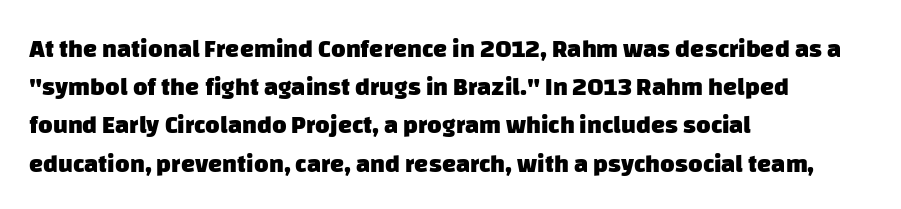
Q: Is the text bold? A: Yes.
Q: Is the text underlined? A: No.
Q: How is the paragraph aligned? A: Left-aligned.
Q: Is the spacing between letters normal or unusually wide? A: Normal.
Q: Is the spacing between lines tight, normal or loose? A: Normal.
